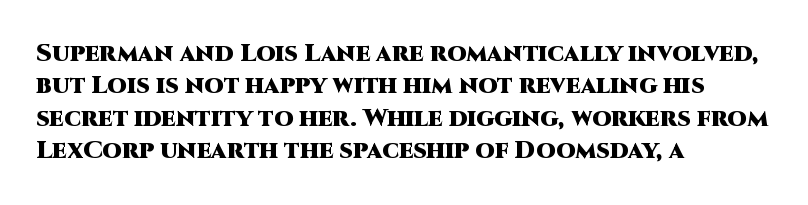
Q: Is the text bold? A: Yes.
Q: Is the text italic (slanted)? A: No, it is upright.
Q: Is the text underlined? A: No.
Q: How is the paragraph aligned? A: Left-aligned.
Q: Is the spacing between letters normal or unusually wide? A: Normal.
Q: Is the spacing between lines tight, normal or loose? A: Normal.
